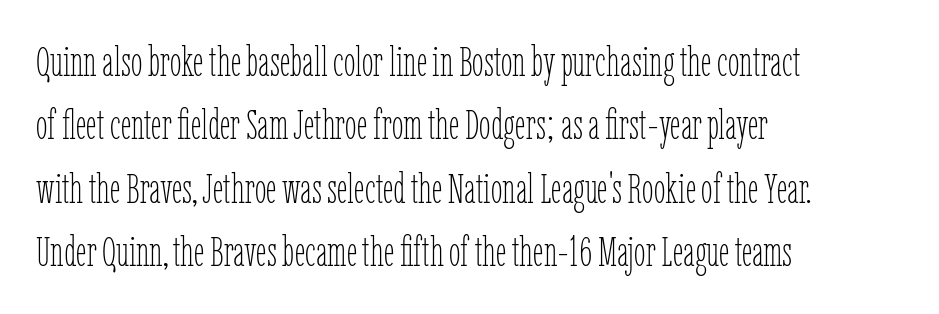
The image shows 42 px thin, condensed type, upright; set left-aligned, normal line spacing (1.51x), normal letter spacing, not underlined; low stroke contrast and a medium x-height.
